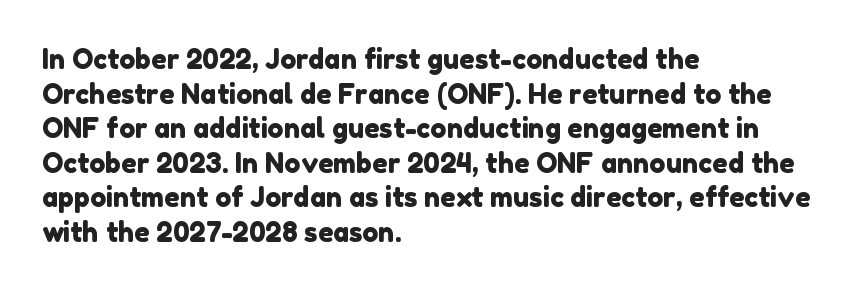
The image shows 27 px text type; set left-aligned, normal line spacing (1.28x), normal letter spacing, not underlined.
